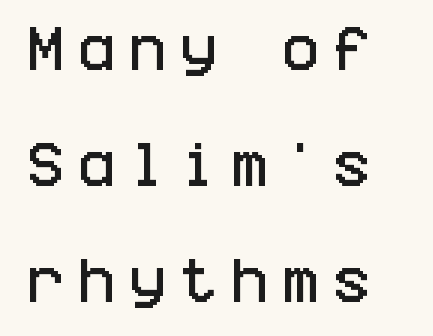
{"serif": "no", "italic": "no", "width": "condensed", "stroke_contrast": "low", "x_height": "large", "underline": "no", "line_spacing": "loose", "line_spacing_ratio": 2.37, "letter_spacing": "wide", "letter_spacing_em": 0.29, "glyph_px": 49}
